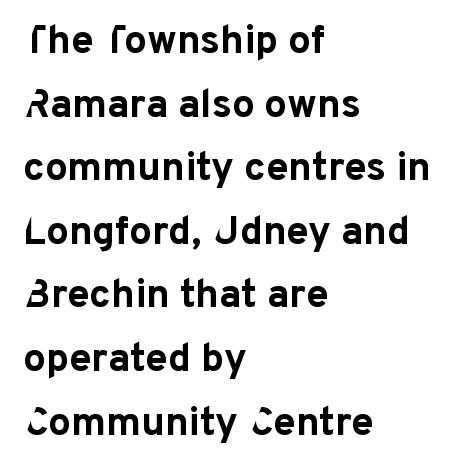
{"serif": "no", "italic": "no", "bold": "yes", "weight": "bold", "width": "normal", "stroke_contrast": "low", "x_height": "medium", "monospaced": "no", "underline": "no", "align": "left", "line_spacing": "normal", "line_spacing_ratio": 1.59, "letter_spacing": "normal", "letter_spacing_em": 0.0, "glyph_px": 40}
